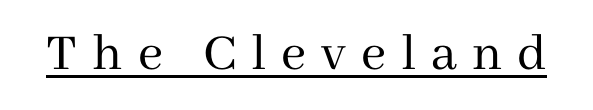
Q: Is the text bold? A: No.
Q: Is the text italic (slanted)? A: No, it is upright.
Q: Is the typeface a serif or a sans-serif typeface? A: Serif.
Q: Is the text underlined? A: Yes.
Q: Is the spacing between letters normal or unusually wide? A: Unusually wide.
Q: Width (condensed, normal, or wide)? A: Normal.
Q: Stroke contrast? A: Medium.
Q: x-height? A: Medium.
Q: Monospaced? A: No.
